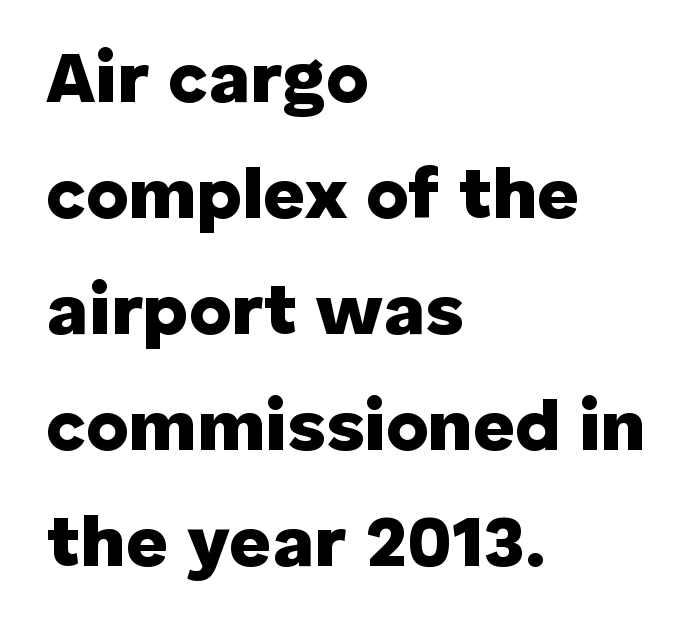
The image shows 73 px heavy sans-serif type, upright; set left-aligned, normal line spacing (1.59x), normal letter spacing, not underlined; low stroke contrast and a medium x-height.
